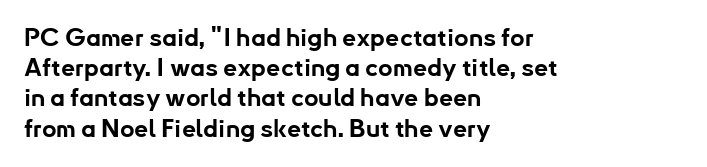
The passage shown is emphatically bold. The space directly below the letters is spotless. Tracking here is standard; glyphs follow each other at the usual distance. Where is the straight margin? On the left.
